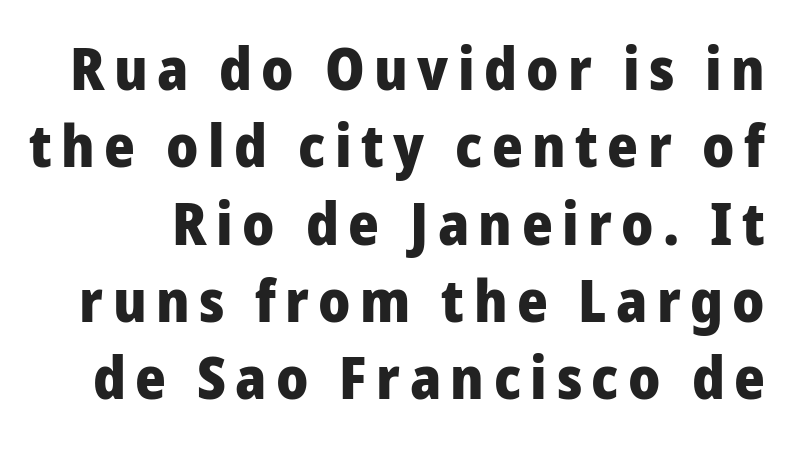
The image shows 59 px heavy sans-serif type, upright; set normal line spacing (1.31x), not underlined; low stroke contrast and a medium x-height.
